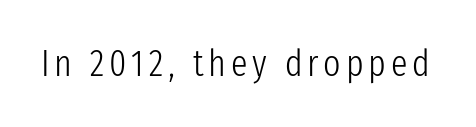
The font family rendered here belongs to the sans-serif group. Caption: face not bold, strokes unweighted. Quick note: underline off. Every stem runs plumb, perpendicular to the baseline.
